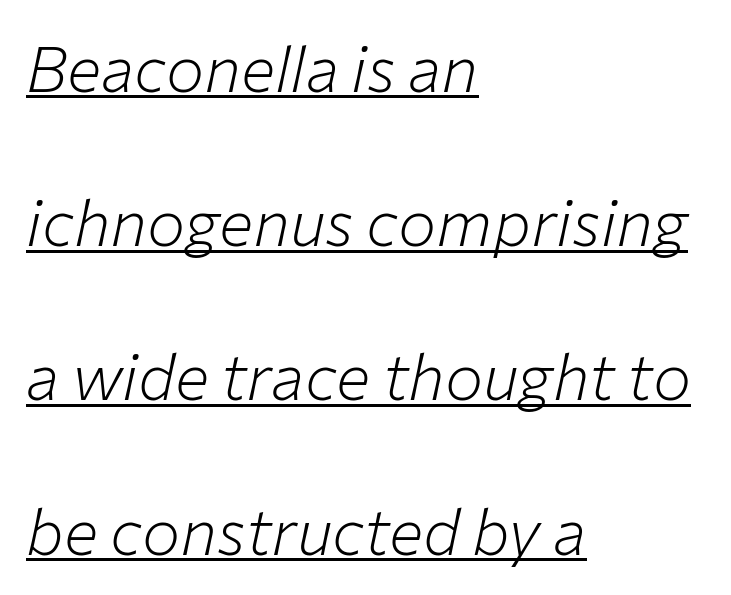
How are the letters spaced? Ordinarily, with no added tracking. The weight would be labelled regular, book, light, or lighter still. Designer's note — italics engaged. Horizontally, the lines are justified to the leading edge only. Beneath each row of characters lies a ruled line. The face used here is proportionally spaced, like ordinary book or web type.
